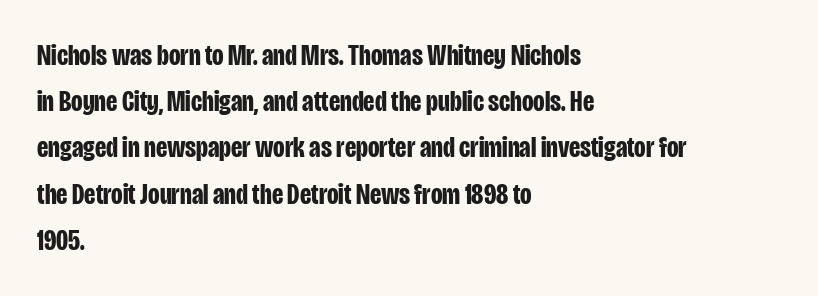
{"serif": "no", "italic": "no", "bold": "yes", "weight": "bold", "width": "condensed", "stroke_contrast": "low", "x_height": "large", "monospaced": "no", "underline": "no", "align": "left", "line_spacing": "normal", "line_spacing_ratio": 1.54, "letter_spacing": "normal", "letter_spacing_em": 0.0, "glyph_px": 30}
